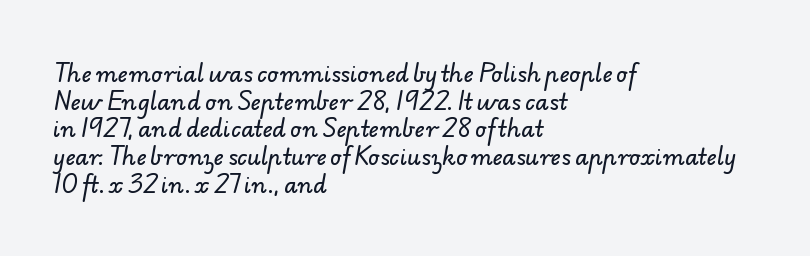
Q: Is the text underlined? A: No.
Q: How is the paragraph aligned? A: Left-aligned.
Q: Is the spacing between letters normal or unusually wide? A: Normal.
Q: Is the spacing between lines tight, normal or loose? A: Normal.
